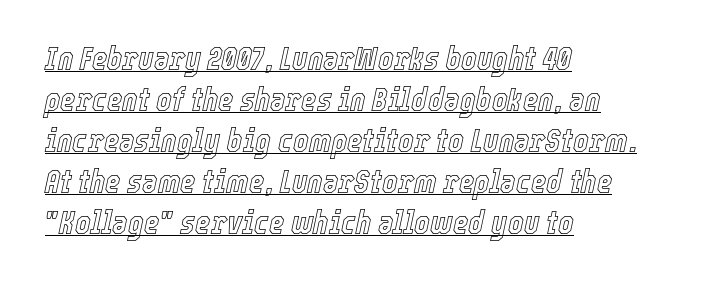
{"italic": "yes", "lean": "right", "slant_degrees": 12, "width": "condensed", "x_height": "medium", "monospaced": "no", "underline": "yes", "align": "left", "line_spacing_ratio": 1.24, "letter_spacing": "normal", "letter_spacing_em": 0.0, "glyph_px": 33}
